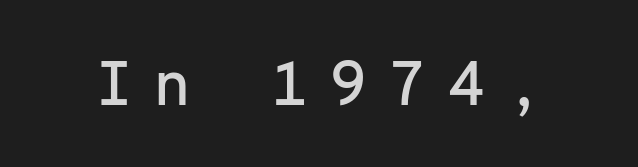
{"serif": "no", "italic": "no", "width": "normal", "stroke_contrast": "low", "x_height": "medium", "monospaced": "yes", "underline": "no", "letter_spacing": "wide", "letter_spacing_em": 0.33, "glyph_px": 62}
